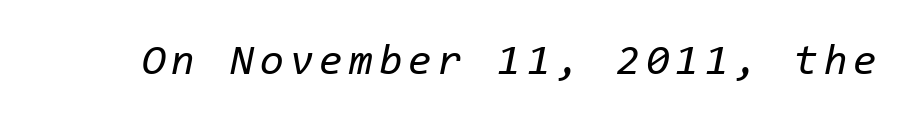
If you drew a line through each stem, it would be angled. This rendering features lettering with no underline. This is not heavy type; no bold has been used. Note the uniform advance width — an 'i' takes as much space as an 'm'.
